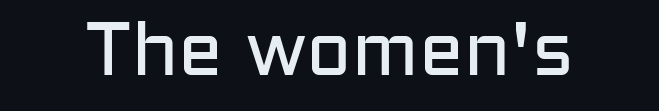
{"serif": "no", "italic": "no", "bold": "no", "weight": "regular", "width": "normal", "stroke_contrast": "low", "x_height": "medium", "monospaced": "no", "underline": "no", "letter_spacing": "normal", "letter_spacing_em": 0.0, "glyph_px": 75}
